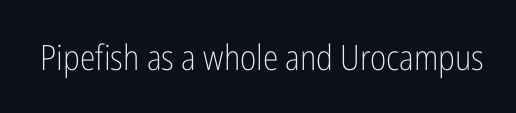
Nope, no serifs anywhere on these letters. The foot of each line stays bare and open. Proportional: the letters do not fall into vertical columns. Characters remain perfectly vertical along every line. The type is set solid horizontally, with unmodified tracking.
